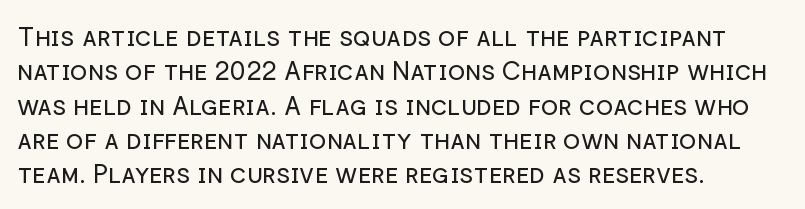
Leftover space on each line is placed entirely after the last word. Notice how the stems are strictly vertical — no italics here. The rendering uses a moderate line-height, typical for paragraphs. Underlining? Definitely not there. A light-to-regular cut is what we see here.
